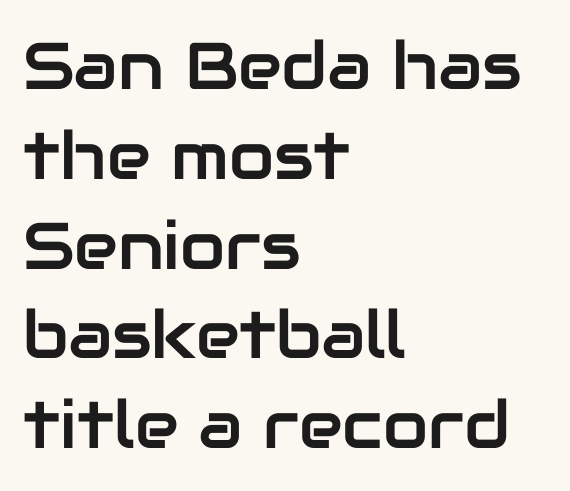
The image shows 66 px sans-serif type, upright; set left-aligned, normal line spacing (1.36x), normal letter spacing, not underlined; low stroke contrast and a medium x-height.
